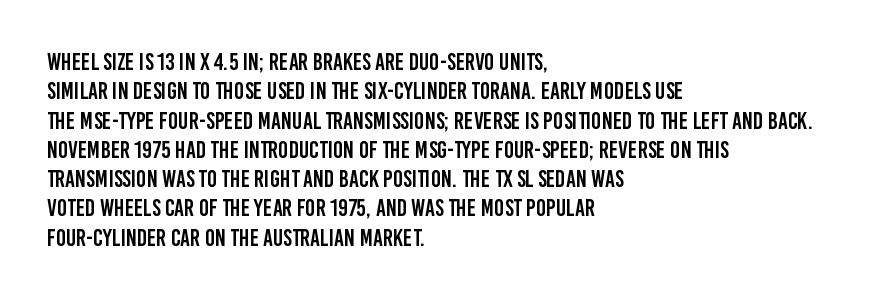
{"italic": "no", "underline": "no", "align": "left", "line_spacing_ratio": 1.22, "letter_spacing": "normal", "letter_spacing_em": 0.0, "glyph_px": 24}
